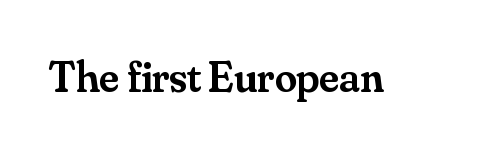
Q: Is the text bold? A: Semi-bold.
Q: Is the text italic (slanted)? A: No, it is upright.
Q: Is the typeface a serif or a sans-serif typeface? A: Serif.
Q: Is the text underlined? A: No.
Q: Is the spacing between letters normal or unusually wide? A: Normal.
Q: Width (condensed, normal, or wide)? A: Normal.
Q: Stroke contrast? A: Medium.
Q: x-height? A: Small.
Q: Monospaced? A: No.
